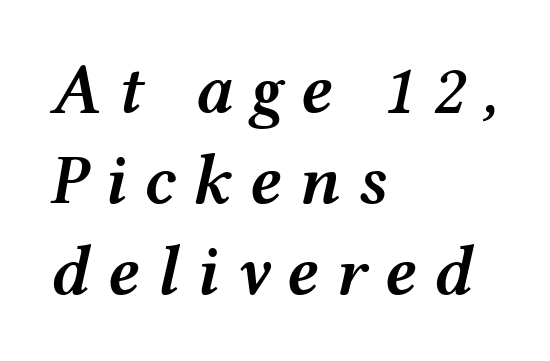
The line texture is sparse and dotted thanks to wide tracking. If you drew a ruler down the left edge, every line would touch it. Just letters on the line, the space beneath them empty. The passage shown is typed in a proportional face where columns would drift.
